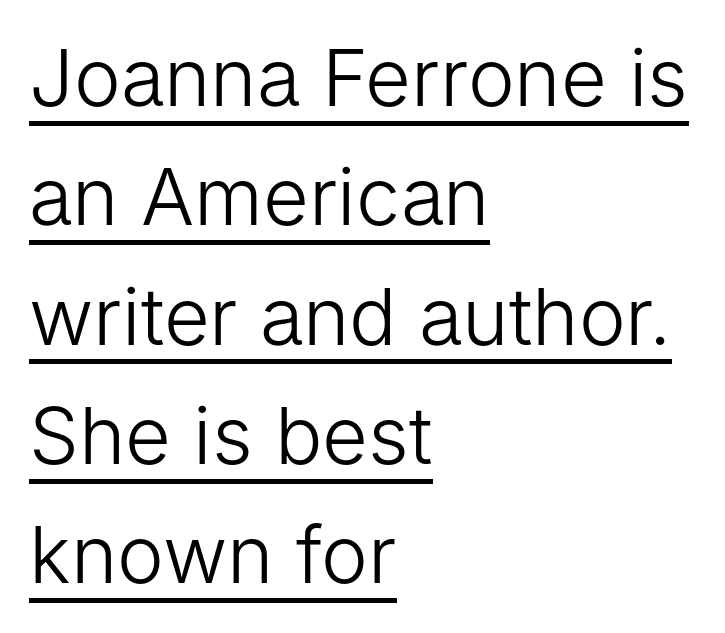
Left-aligned paragraph, ragged on the right. Is this a sans? Yes — the strokes have no serifs. Does a line run under the words? Yes, clearly. Do the letters lean? They stand straight.
